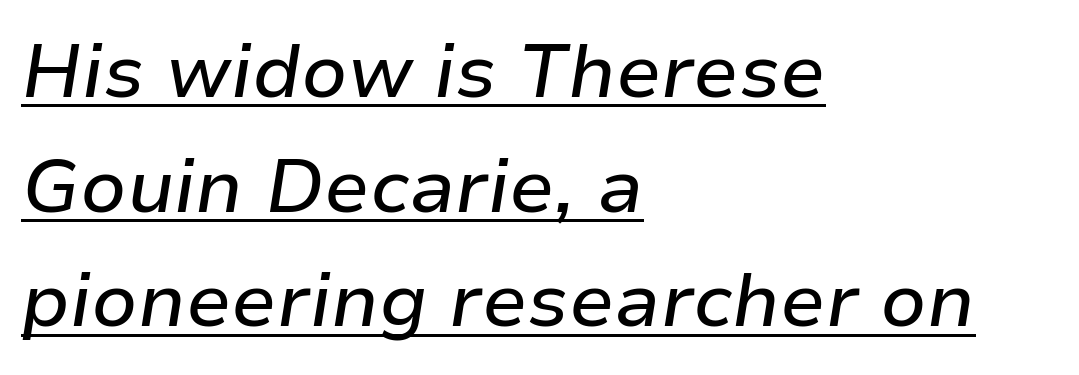
The image shows 75 px text type, italic (leaning right); set left-aligned, normal line spacing (1.53x), normal letter spacing, underlined; low stroke contrast and a medium x-height.
